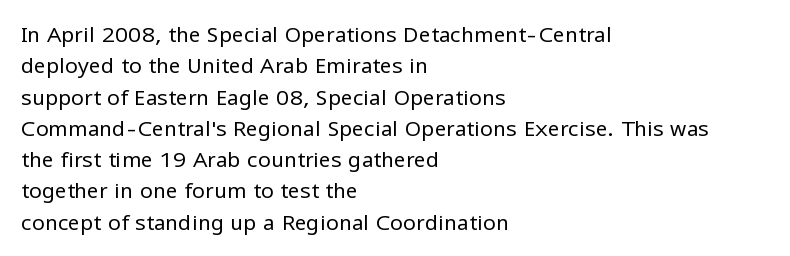
Ordinary non-slanted type is in use. Honestly, the row spacing looks completely unremarkable. These lines keep a tight, regular rhythm from letter to letter. These lines stack with their left ends in a neat column.
